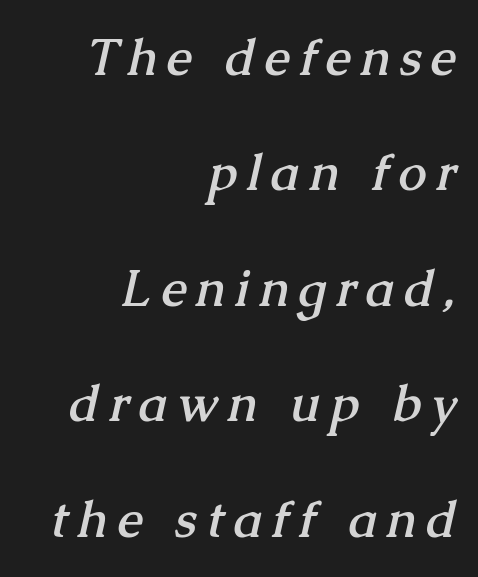
The image shows 50 px semibold serif type; set right-aligned, loose line spacing (2.31x), unusually wide letter spacing (+0.2 em), not underlined; medium stroke contrast and a medium x-height.
